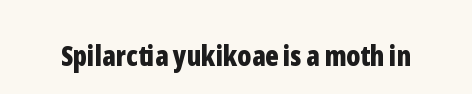
The image shows 28 px bold, condensed sans-serif type, upright; set normal letter spacing, not underlined; low stroke contrast and a medium x-height.
